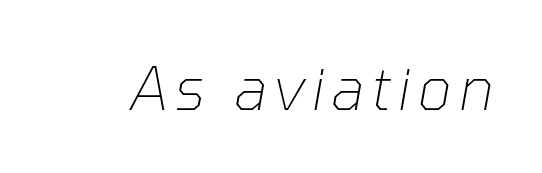
The image shows 59 px thin type, italic (leaning right); set not underlined; low stroke contrast and a medium x-height.
